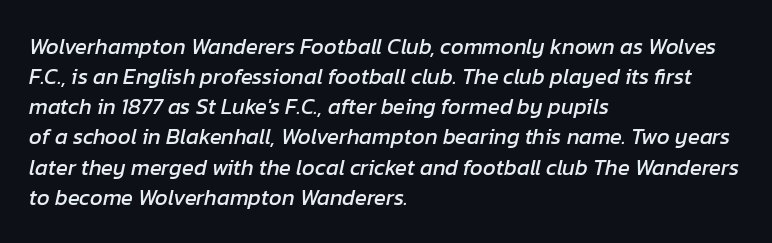
The image shows 22 px text type, italic (leaning right); set left-aligned, normal line spacing (1.37x), normal letter spacing, not underlined.
